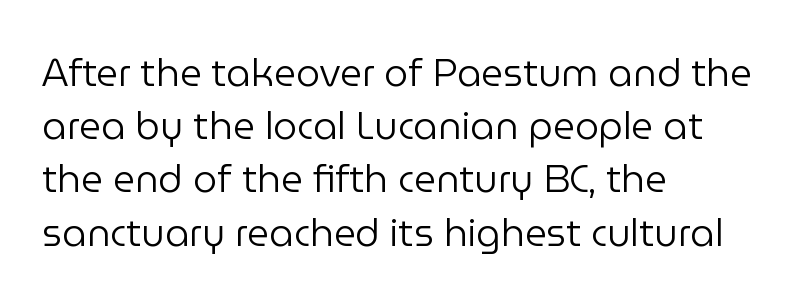
Q: Is the text bold? A: No.
Q: Is the text italic (slanted)? A: No, it is upright.
Q: Is the typeface a serif or a sans-serif typeface? A: Sans-serif.
Q: Is the text underlined? A: No.
Q: How is the paragraph aligned? A: Left-aligned.
Q: Is the spacing between letters normal or unusually wide? A: Normal.
Q: Is the spacing between lines tight, normal or loose? A: Normal.
Q: Width (condensed, normal, or wide)? A: Normal.
Q: Stroke contrast? A: Low.
Q: x-height? A: Medium.
Q: Monospaced? A: No.
